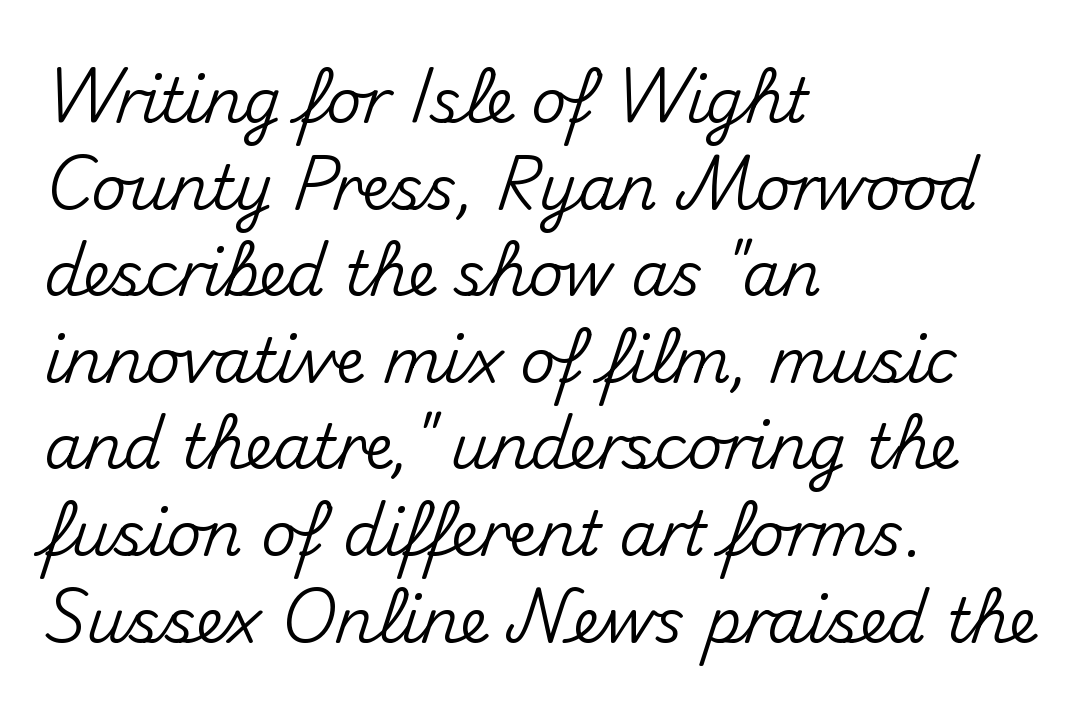
Q: Is the text italic (slanted)? A: Yes.
Q: Is the typeface a serif or a sans-serif typeface? A: Sans-serif.
Q: Is the text underlined? A: No.
Q: How is the paragraph aligned? A: Left-aligned.
Q: Is the spacing between letters normal or unusually wide? A: Normal.
Q: Is the spacing between lines tight, normal or loose? A: Normal.
Q: Width (condensed, normal, or wide)? A: Normal.
Q: Stroke contrast? A: Medium.
Q: x-height? A: Small.
Q: Monospaced? A: No.
